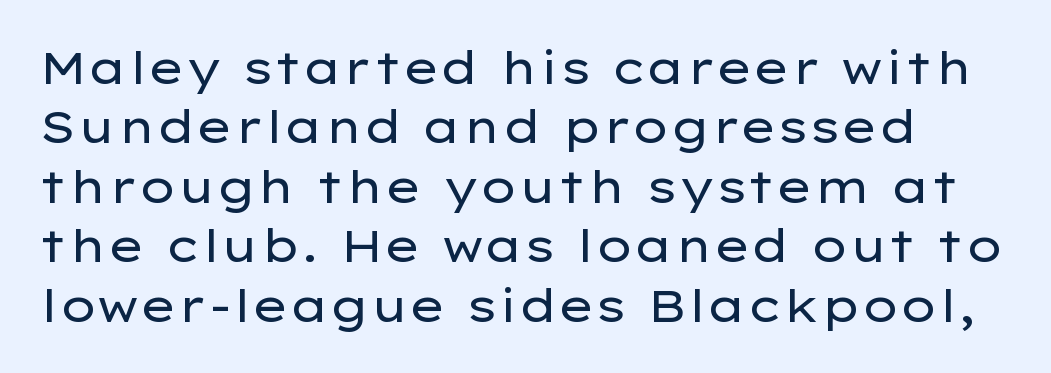
Unlike a traditional serif, this face leaves its strokes unadorned. Baseline-to-baseline distance is the conventional proportion of letter height. A quiet, ordinary-to-light weight characterises the typeface. Tracking value appears to be zero — textbook default spacing. A bare baseline throughout the passage.
